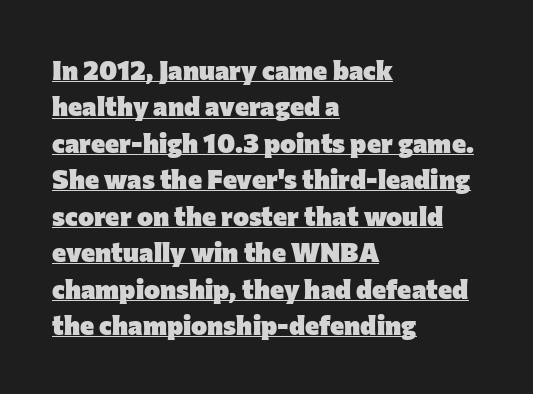
{"italic": "no", "bold": "yes", "underline": "yes", "align": "left", "line_spacing": "normal", "line_spacing_ratio": 1.35, "letter_spacing": "normal", "letter_spacing_em": 0.0, "glyph_px": 27}
